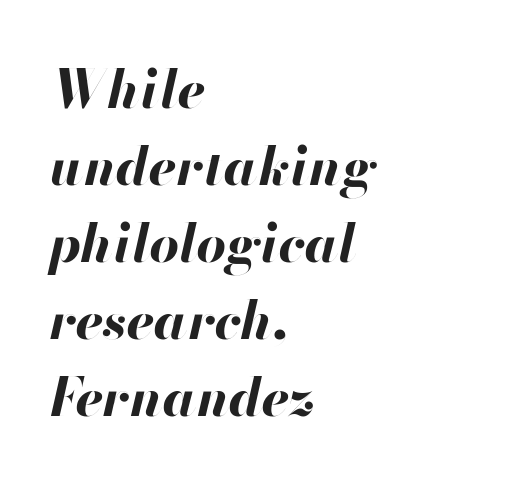
{"italic": "yes", "lean": "right", "slant_degrees": 13, "bold": "yes", "weight": "bold", "width": "normal", "stroke_contrast": "high", "x_height": "small", "monospaced": "no", "underline": "no", "align": "left", "line_spacing": "normal", "line_spacing_ratio": 1.48, "letter_spacing": "normal", "letter_spacing_em": 0.0, "glyph_px": 52}
